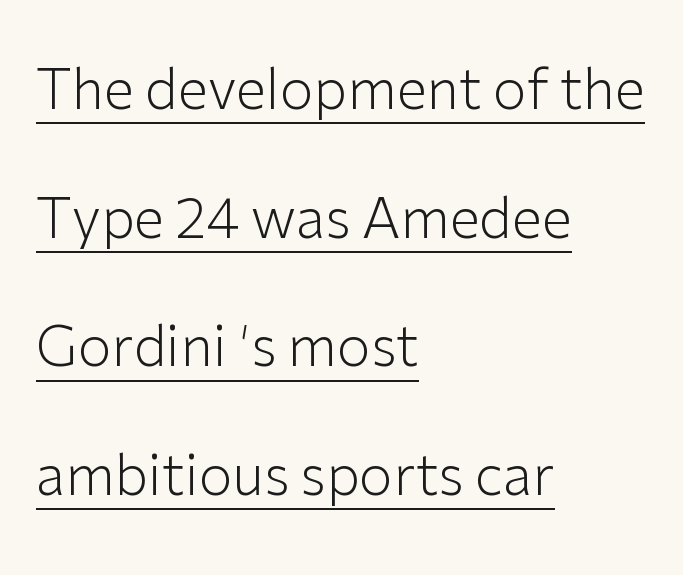
Notice how the passage keeps a crisp vertical edge on the left only. These glyphs show unthickened strokes, regular width or finer. Look at the tracking — it's just the regular setting, nothing added. These lines are rendered in a variable-pitch font. A typesetter would label this face a sans. The designer dialed line spacing up above the default.
